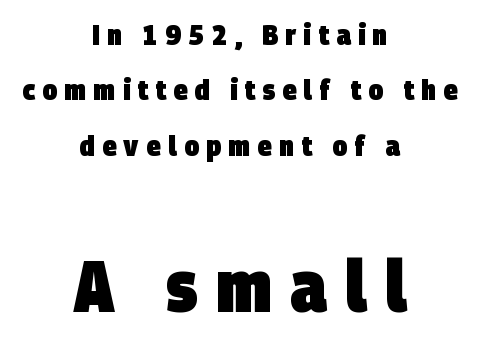
{"serif": "no", "bold": "yes", "weight": "heavy", "width": "condensed", "stroke_contrast": "low", "x_height": "large", "monospaced": "no", "underline": "no", "align": "center", "line_spacing": "loose", "line_spacing_ratio": 1.91, "letter_spacing": "wide", "letter_spacing_em": 0.25, "larger_block": "second", "size_ratio": 2.52, "glyph_px": 73}
